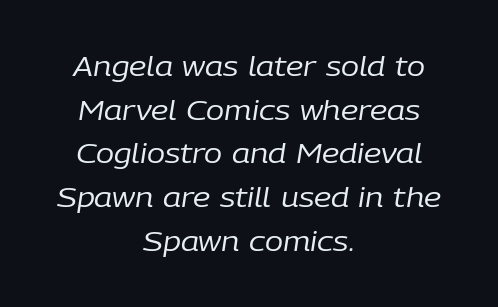
The face used here is rendered with its standard letterfit. The whole block is typeset with a tilt. Words float on clear page, feet unadorned. A student would call this center alignment; a typographer would say set centered. Each stroke keeps to a modest, everyday thickness or less.
